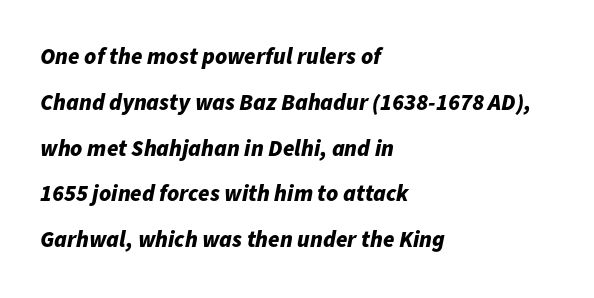
Rendered with sloped, italic letterforms. The vertical gap from one line to the next is large. Emphasis by weight is at full strength: bold. The ragged edge is on the right, which tells us the setting is flush left. What stands out about the letter spacing? Nothing — it is the standard amount. Descenders hang freely into open space.
